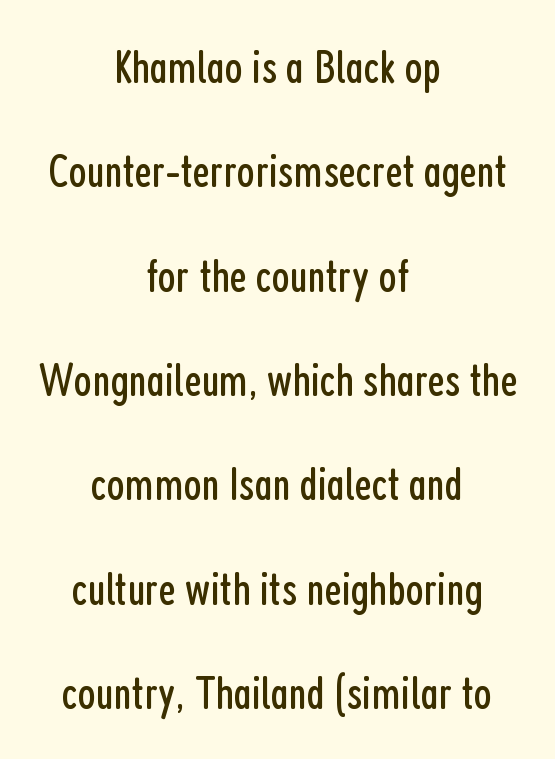
The image shows 47 px regular-weight, condensed sans-serif type, upright; set centered, loose line spacing (2.22x), normal letter spacing, not underlined; low stroke contrast and a medium x-height.
